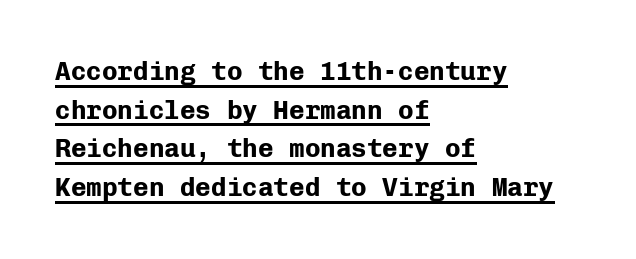
Q: Is the text bold? A: Yes.
Q: Is the text italic (slanted)? A: No, it is upright.
Q: Is the text underlined? A: Yes.
Q: How is the paragraph aligned? A: Left-aligned.
Q: Is the spacing between letters normal or unusually wide? A: Normal.
Q: Is the spacing between lines tight, normal or loose? A: Normal.
